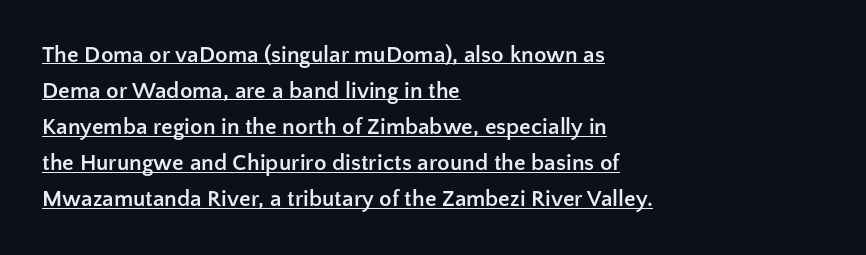
{"italic": "no", "bold": "yes", "underline": "yes", "align": "left", "line_spacing": "normal", "line_spacing_ratio": 1.57, "letter_spacing": "normal", "letter_spacing_em": 0.0, "glyph_px": 23}
